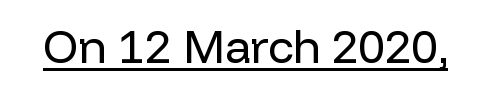
{"serif": "no", "italic": "no", "bold": "no", "weight": "regular", "width": "normal", "stroke_contrast": "low", "x_height": "medium", "monospaced": "no", "underline": "yes", "letter_spacing": "normal", "letter_spacing_em": 0.0, "glyph_px": 46}
